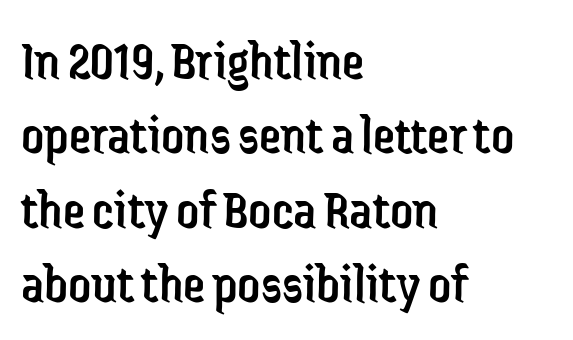
{"serif": "no", "italic": "no", "bold": "no", "weight": "regular", "width": "condensed", "stroke_contrast": "low", "x_height": "medium", "monospaced": "no", "underline": "no", "align": "left", "line_spacing": "normal", "line_spacing_ratio": 1.33, "letter_spacing": "normal", "letter_spacing_em": 0.0, "glyph_px": 56}
